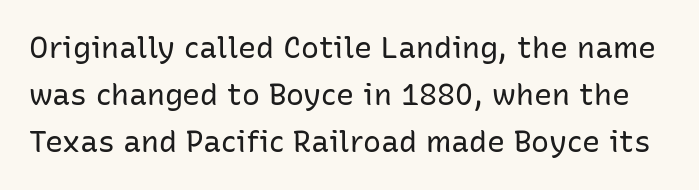
The image shows 30 px regular-weight sans-serif type, upright; set normal line spacing (1.57x), normal letter spacing, not underlined; low stroke contrast and a medium x-height.
